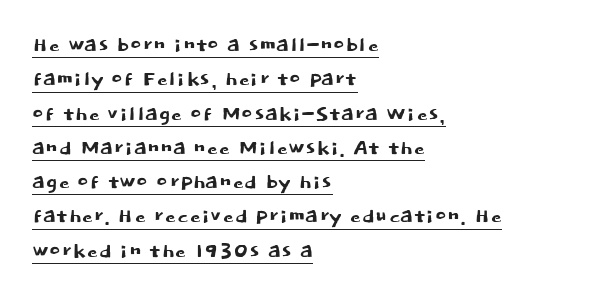
{"italic": "no", "underline": "yes", "align": "left", "line_spacing": "normal", "line_spacing_ratio": 1.27, "letter_spacing": "normal", "letter_spacing_em": 0.0, "glyph_px": 27}
